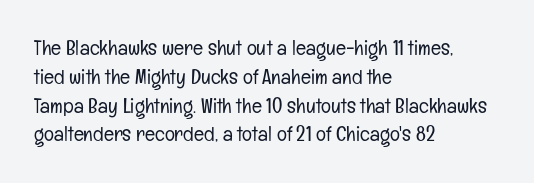
The image shows 21 px text type, upright; set left-aligned, normal line spacing (1.37x), normal letter spacing, not underlined.
